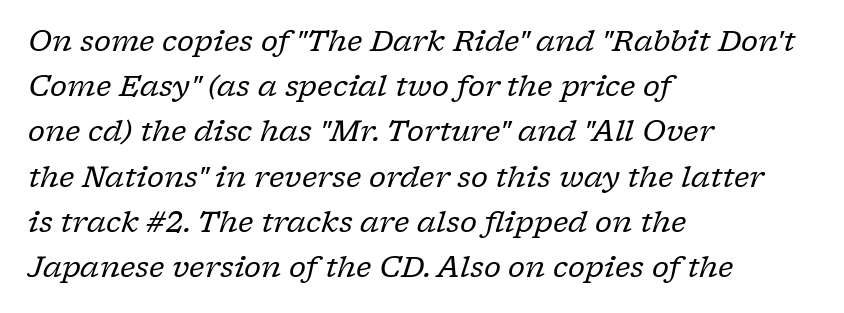
The image shows 29 px regular-weight serif type, italic (leaning right); set left-aligned, normal line spacing (1.56x), normal letter spacing, not underlined; low stroke contrast and a medium x-height.
